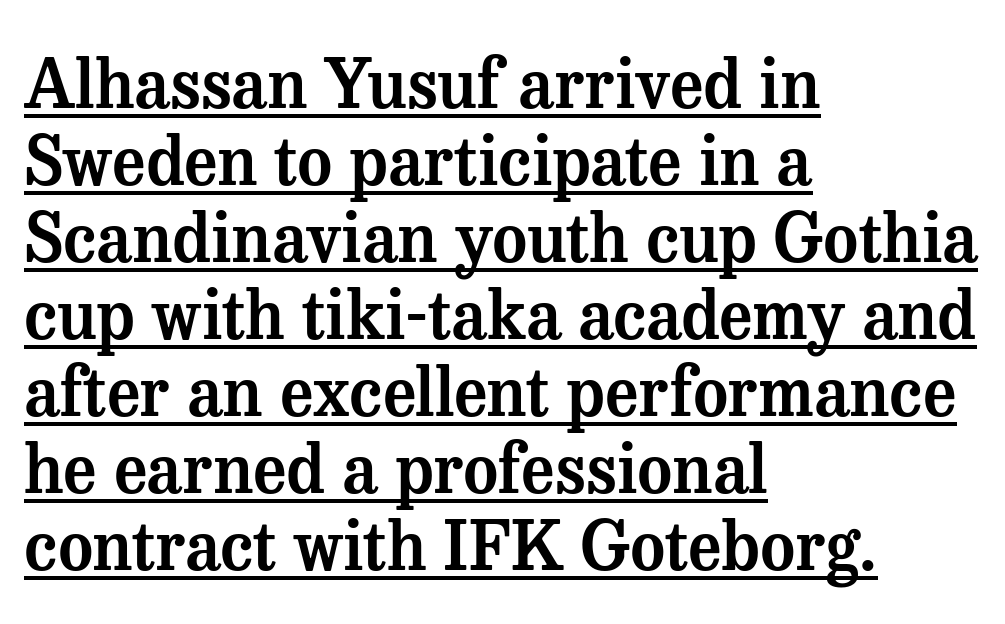
{"serif": "yes", "italic": "no", "width": "normal", "stroke_contrast": "medium", "x_height": "medium", "monospaced": "no", "underline": "yes", "align": "left", "line_spacing": "tight", "line_spacing_ratio": 1.15, "letter_spacing": "normal", "letter_spacing_em": 0.0, "glyph_px": 67}
